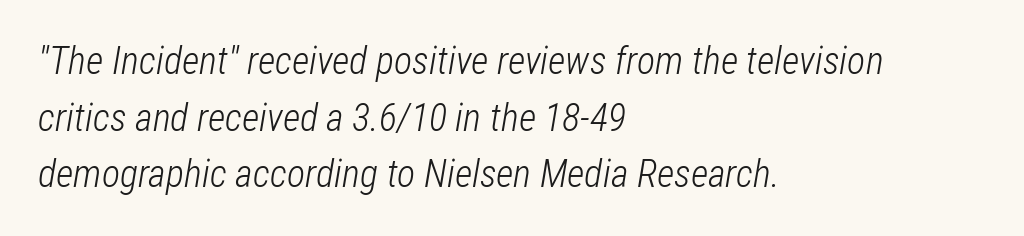
Q: Is the text bold? A: No.
Q: Is the text italic (slanted)? A: Yes, it leans right by about 12 degrees.
Q: Is the text underlined? A: No.
Q: How is the paragraph aligned? A: Left-aligned.
Q: Is the spacing between letters normal or unusually wide? A: Normal.
Q: Is the spacing between lines tight, normal or loose? A: Normal.
Q: Width (condensed, normal, or wide)? A: Condensed.
Q: Stroke contrast? A: Low.
Q: x-height? A: Medium.
Q: Monospaced? A: No.
